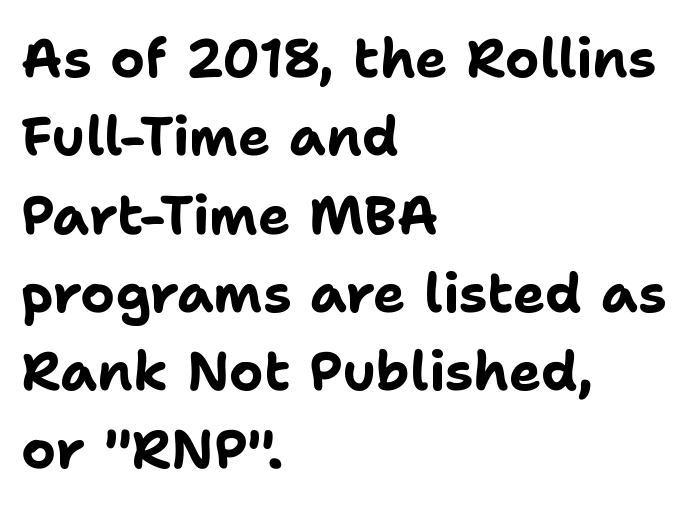
The image shows 54 px bold sans-serif type, upright; set left-aligned, normal line spacing (1.45x), normal letter spacing, not underlined; low stroke contrast and a medium x-height.
